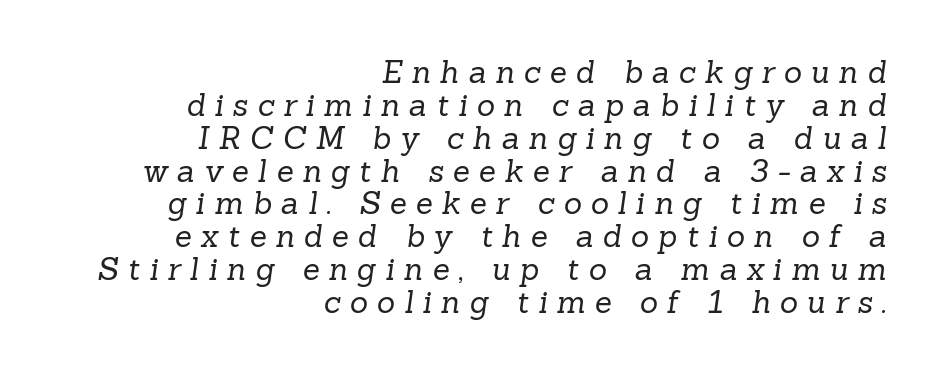
Tracking value appears strongly positive — letters spread wide. This sample has the flowing, uneven cadence of proportional lettering. In terms of letterform style, serifs are clearly present. The typeface has the unassuming heft of standard copy or less.
